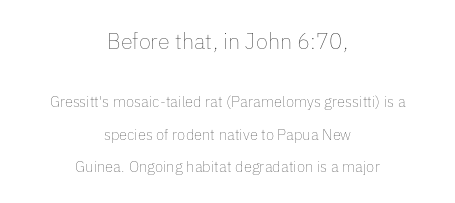
{"italic": "no", "bold": "no", "underline": "no", "align": "center", "line_spacing": "loose", "line_spacing_ratio": 2.16, "letter_spacing": "normal", "letter_spacing_em": 0.0, "larger_block": "first", "size_ratio": 1.47, "glyph_px": 22}
